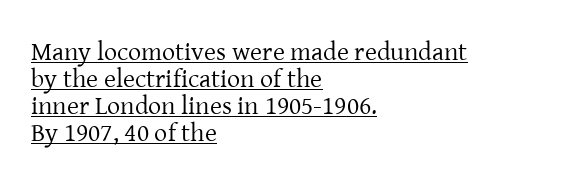
The image shows 26 px text type, upright; set left-aligned, tight line spacing (1.04x), normal letter spacing, underlined.
